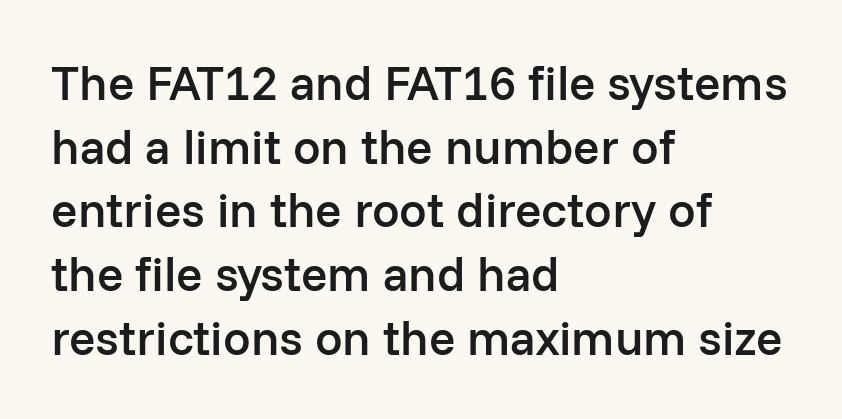
The gaps between neighbouring characters are ordinary and unremarkable. Leftover space on each line is placed entirely after the last word. Serif or sans? Sans — the stroke terminals are bare. Underline: absent. The lines sit at an ordinary, default distance from one another.
